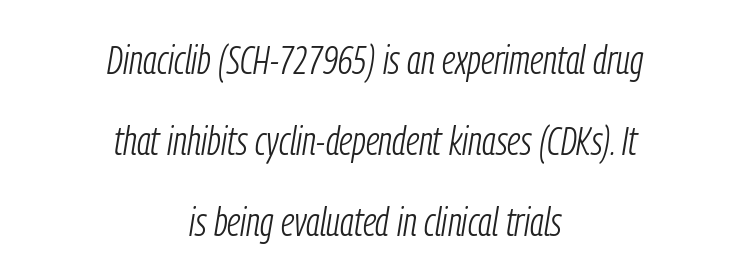
Is the type slanted? Yes — the strokes lean at a clear angle. Weight: not bold — regular or lighter. The compositor balanced each line on the midline. The letters sit at their default tracking, neither squeezed nor spread.
